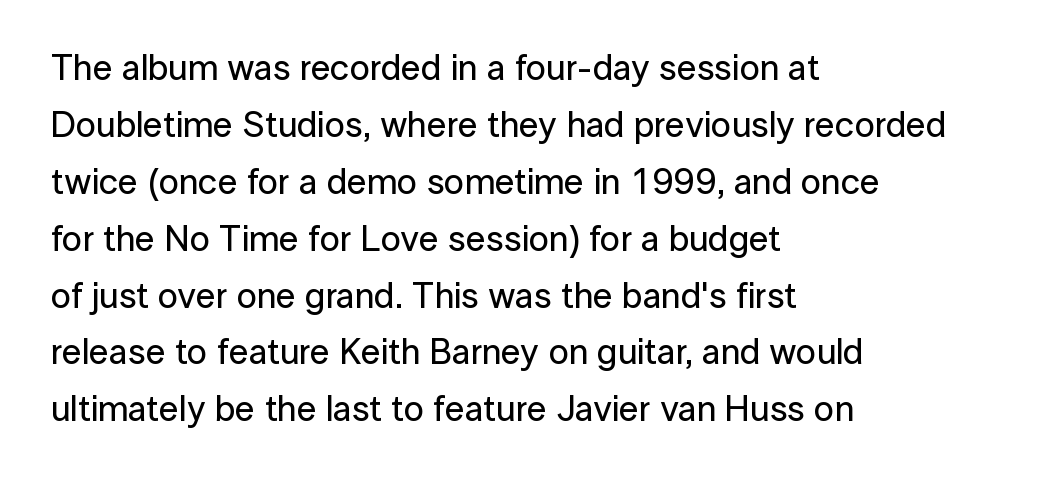
Q: Is the text italic (slanted)? A: No, it is upright.
Q: Is the typeface a serif or a sans-serif typeface? A: Sans-serif.
Q: Is the text underlined? A: No.
Q: How is the paragraph aligned? A: Left-aligned.
Q: Is the spacing between letters normal or unusually wide? A: Normal.
Q: Is the spacing between lines tight, normal or loose? A: Normal.
Q: Width (condensed, normal, or wide)? A: Normal.
Q: Stroke contrast? A: Low.
Q: x-height? A: Medium.
Q: Monospaced? A: No.
